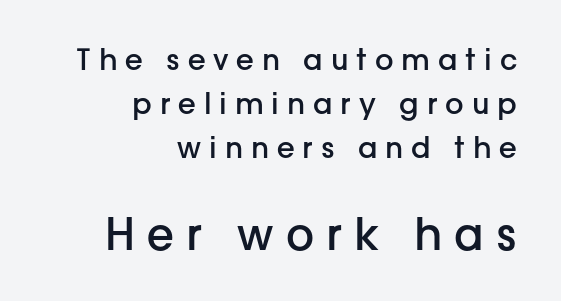
The designer gave the closing block more size than the opening block. Only glyphs here, with clear space below each row. Every row of glyphs terminates at an identical x-position on the right. Is there any slant? The stems are plumb. A typesetter would call this proportional, since set widths differ per character.
